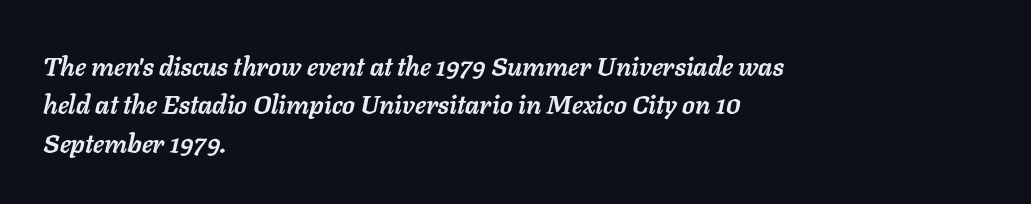
The image shows 26 px bold type, italic (leaning right); set left-aligned, normal line spacing (1.48x), normal letter spacing, not underlined.
